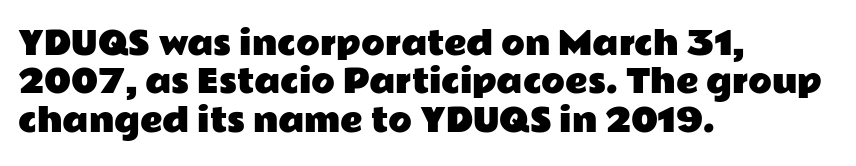
Unlike italic type, these characters show no tilt at all. Look at the bottom of the vertical strokes: they stop flat, with no serifs. Is this a fixed-width face? No — the glyphs have proportional, varying widths. A classic flush-left, rag-right setting is used for this passage. Letters rest on an invisible, unmarked baseline.
